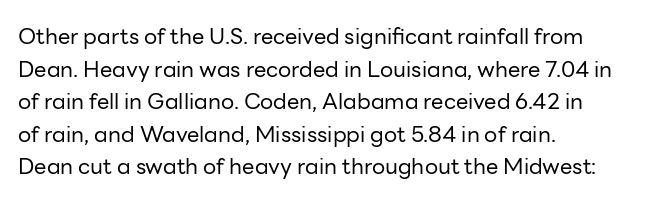
Rows of type keep a routine distance in the vertical direction. The space beneath each line is pristine and unruled. Which margin do the lines hug? The left one — the right edge is uneven. The letterforms sit shoulder to shoulder at normal distance.
